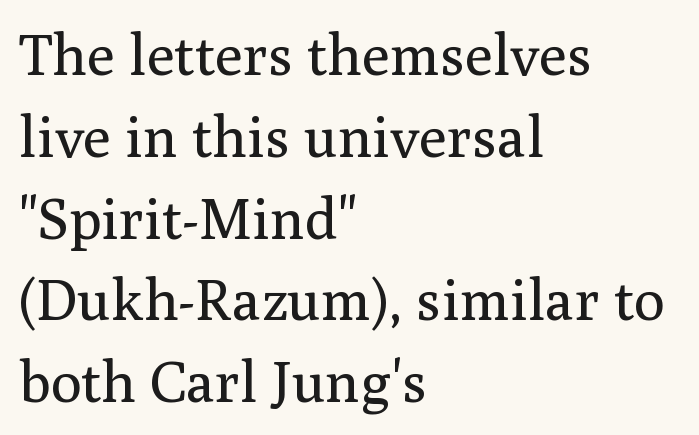
The font's upright variant was chosen for this text. The font is comparable to plain body text, perhaps lighter. The face used here is proportionally spaced, like ordinary book or web type. The foot of each line stays bare and open. Note: serifs present on the glyphs.
